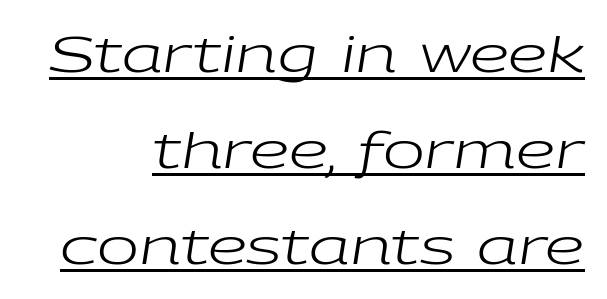
Q: Is the text bold? A: No.
Q: Is the text italic (slanted)? A: Yes, it leans right by about 9 degrees.
Q: Is the text underlined? A: Yes.
Q: How is the paragraph aligned? A: Right-aligned.
Q: Is the spacing between letters normal or unusually wide? A: Normal.
Q: Is the spacing between lines tight, normal or loose? A: Loose.
Q: Width (condensed, normal, or wide)? A: Wide.
Q: Stroke contrast? A: Low.
Q: x-height? A: Medium.
Q: Monospaced? A: No.
